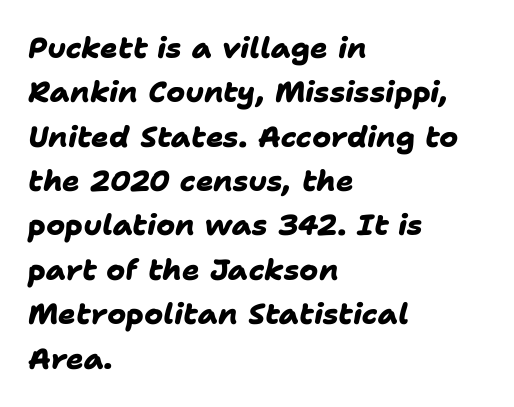
Q: Is the text bold? A: Yes.
Q: Is the typeface a serif or a sans-serif typeface? A: Sans-serif.
Q: Is the text underlined? A: No.
Q: How is the paragraph aligned? A: Left-aligned.
Q: Is the spacing between letters normal or unusually wide? A: Normal.
Q: Is the spacing between lines tight, normal or loose? A: Normal.
Q: Width (condensed, normal, or wide)? A: Normal.
Q: Stroke contrast? A: Low.
Q: x-height? A: Medium.
Q: Monospaced? A: No.
